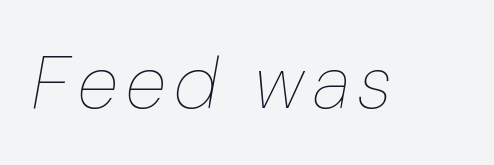
The image shows 75 px thin, condensed type, italic (leaning right); set not underlined; low stroke contrast and a medium x-height.
